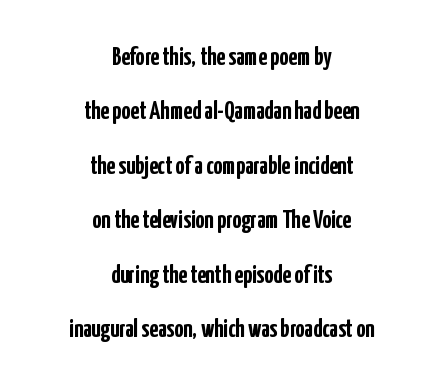
The image shows 25 px bold type, upright; set centered, loose line spacing (2.18x), normal letter spacing, not underlined.
